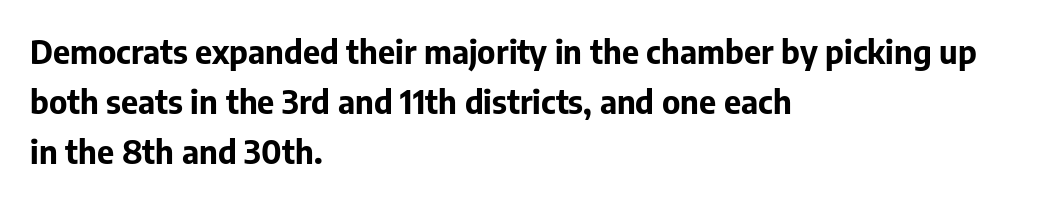
The image shows 33 px bold sans-serif type, upright; set left-aligned, normal line spacing (1.51x), normal letter spacing, not underlined; low stroke contrast and a medium x-height.
